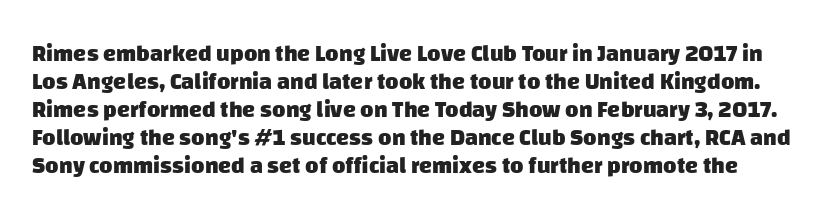
Q: Is the text bold? A: Yes.
Q: Is the text underlined? A: No.
Q: Is the spacing between letters normal or unusually wide? A: Normal.
